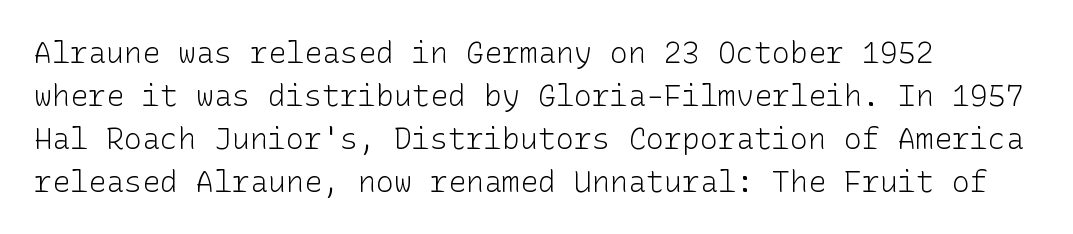
{"serif": "no", "italic": "no", "bold": "no", "weight": "light", "width": "normal", "stroke_contrast": "low", "x_height": "medium", "underline": "no", "align": "left", "line_spacing": "normal", "line_spacing_ratio": 1.43, "letter_spacing": "normal", "letter_spacing_em": 0.0, "glyph_px": 30}
